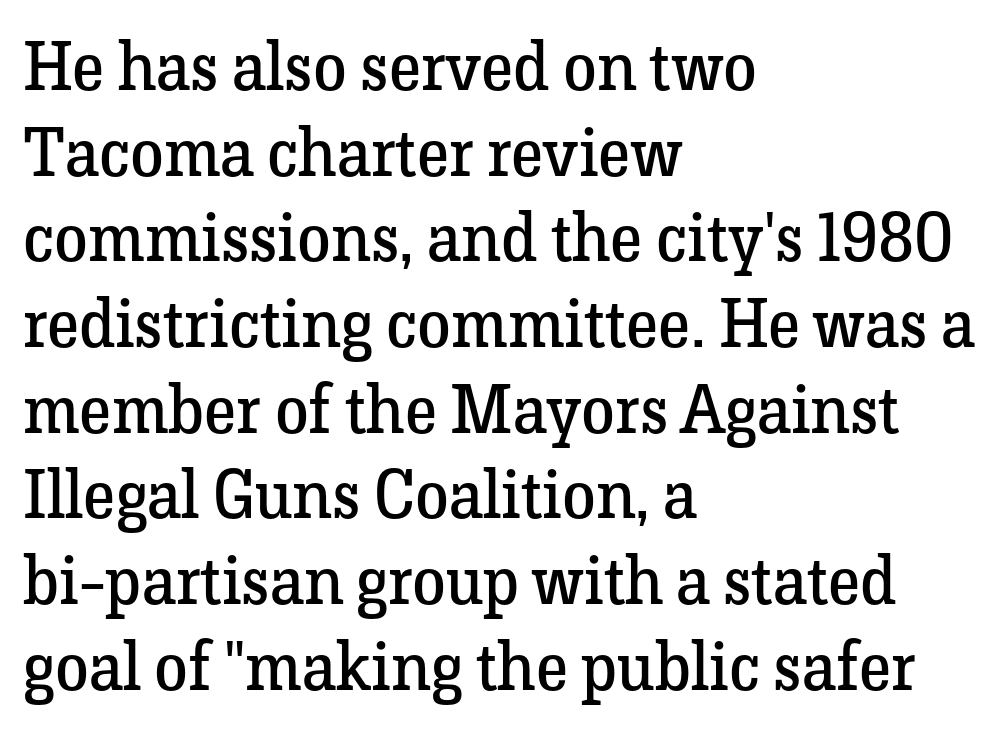
The image shows 68 px regular-weight serif type, upright; set left-aligned, normal line spacing (1.26x), normal letter spacing, not underlined; low stroke contrast and a medium x-height.
